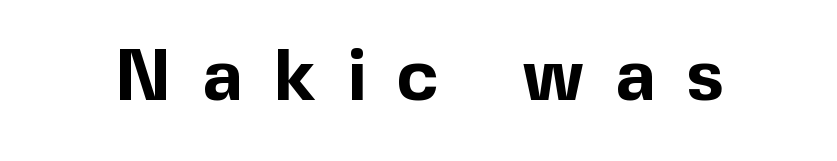
Q: Is the text bold? A: Yes.
Q: Is the text italic (slanted)? A: No, it is upright.
Q: Is the typeface a serif or a sans-serif typeface? A: Sans-serif.
Q: Is the text underlined? A: No.
Q: Is the spacing between letters normal or unusually wide? A: Unusually wide.
Q: Width (condensed, normal, or wide)? A: Normal.
Q: x-height? A: Medium.
Q: Monospaced? A: No.
